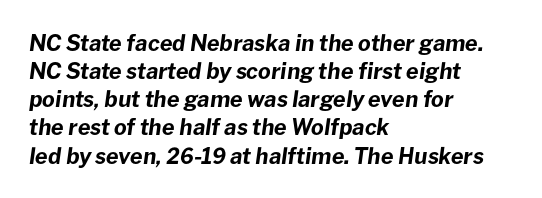
Q: Is the text bold? A: Yes.
Q: Is the text italic (slanted)? A: Yes, it leans right by about 8 degrees.
Q: Is the text underlined? A: No.
Q: How is the paragraph aligned? A: Left-aligned.
Q: Is the spacing between letters normal or unusually wide? A: Normal.
Q: Is the spacing between lines tight, normal or loose? A: Normal.
